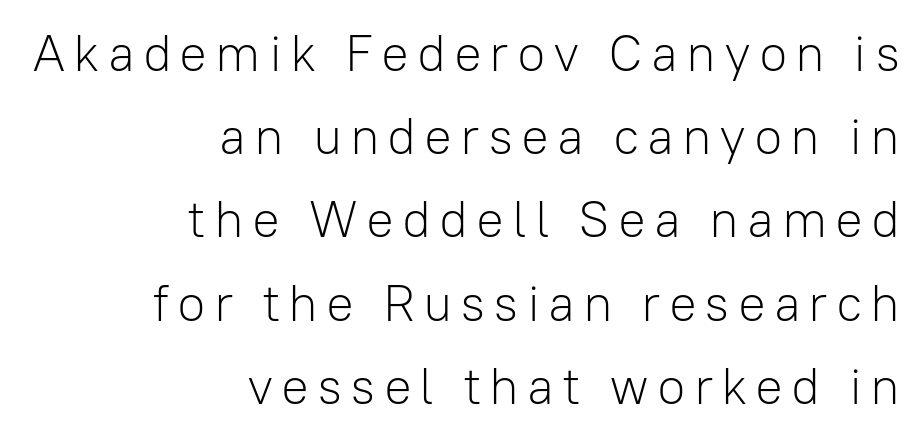
The image shows 52 px light sans-serif type, upright; set right-aligned, normal line spacing (1.6x), not underlined; low stroke contrast and a medium x-height.
